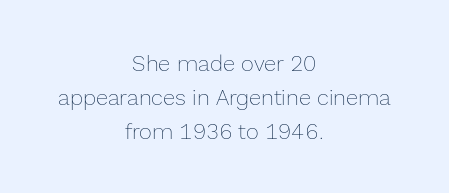
Words appear dense and cohesive because spacing is normal. Vertical strokes here are truly vertical. Horizontally, the lines are justified to the midpoint only. Letters rest on an invisible, unmarked baseline. Students, observe: this is what conventionally led text looks like.
